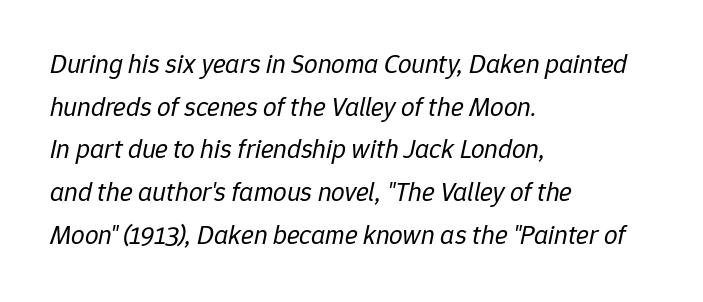
Any mark beneath the type? The region is blank. The lines sit at an ordinary, default distance from one another. This rendering leaves character spacing at its baseline value. A student would call this left alignment; a typographer would say flush left, rag right. Ink coverage per letter is moderate at most. Would a proofreader flag this as italicized? Yes.
